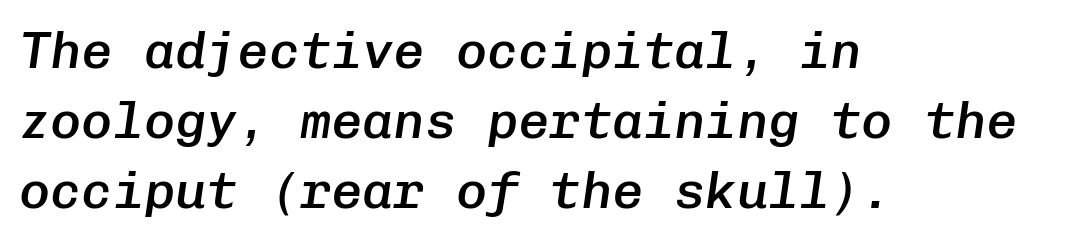
The image shows 52 px semibold type, italic (leaning right), monospaced; set left-aligned, normal line spacing (1.35x), normal letter spacing, not underlined; low stroke contrast and a medium x-height.
